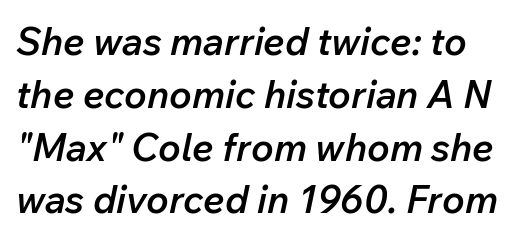
Reading down the column, the eye jumps a familiar distance to each next line. Would a proofreader flag this as italicized? Yes. The letters sit at their default tracking, neither squeezed nor spread. The zone under the glyphs is completely vacant.
